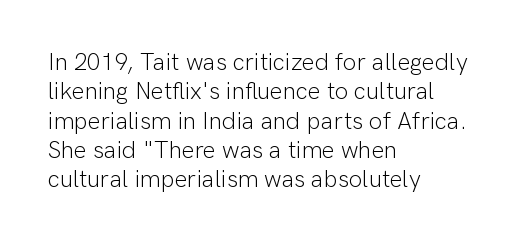
Notice how the stems are strictly vertical — no italics here. Standard letterfit; no display-style spreading of the glyphs. The space beneath each line is pristine and unruled. Counters stay open thanks to moderate or lighter strokes. A classic flush-left, rag-right setting is used for this passage.
